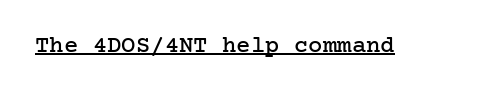
Default kerning and tracking; the words read as compact shapes. Notice how the stems are strictly vertical — no italics here. The glyphs are accompanied by a horizontal stroke just below them.
